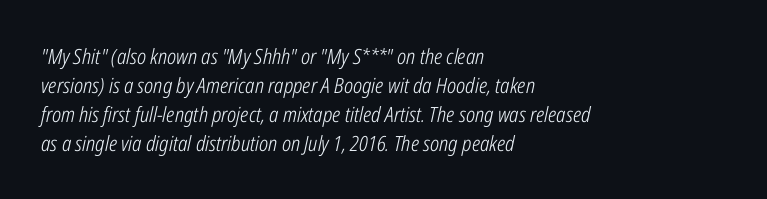
The image shows 21 px text type, italic (leaning right); set left-aligned, normal line spacing (1.38x), normal letter spacing, not underlined.
